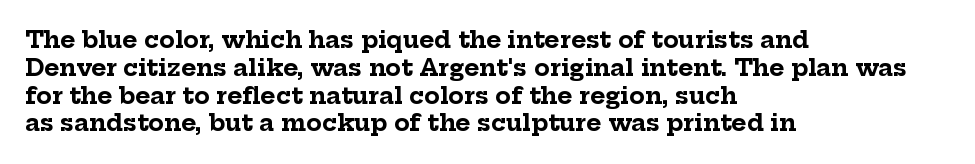
Q: Is the text bold? A: Yes.
Q: Is the text italic (slanted)? A: No, it is upright.
Q: Is the text underlined? A: No.
Q: How is the paragraph aligned? A: Left-aligned.
Q: Is the spacing between letters normal or unusually wide? A: Normal.
